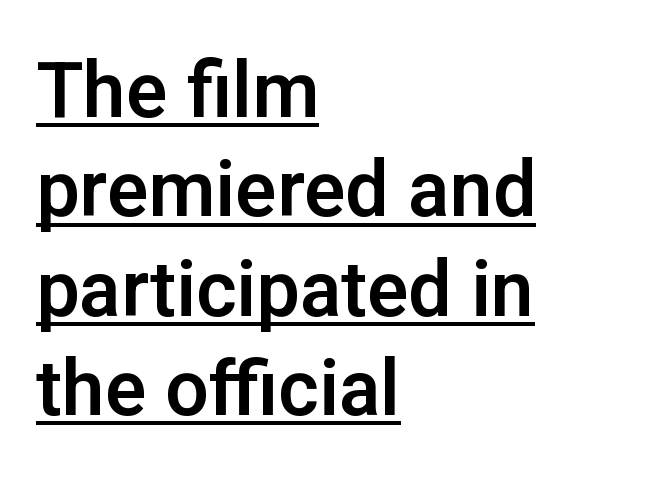
This is sans-serif lettering, the kind often seen on screens and signage. The specimen includes a rule beneath the text block's lines. Compared with a centered layout, this one pins lines to the left instead. Think of a printed novel: that variable character pitch is what you see here. The letters sit at their default tracking, neither squeezed nor spread. A typesetter would mark this as roman, not italic.
